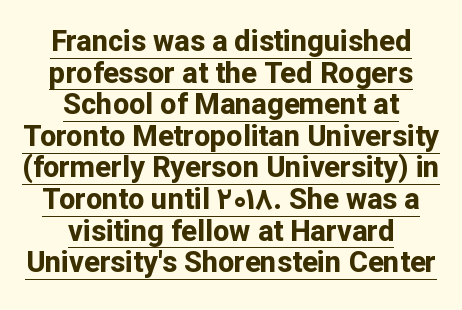
Proportional: the letters do not fall into vertical columns. These lines stack symmetrically, like a column narrowing and widening about its center. Each glyph is drawn with heavy, bold strokes. The glyphs in this specimen are sans serif.
